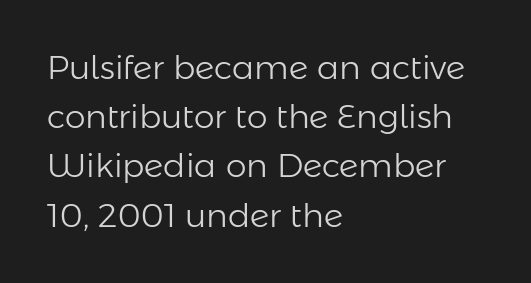
One glance says typical: line gaps are just what's usual. Is this a heavy cut? Hardly; it is regular or lighter. The rendering shows plain stroke endings on the letterforms — a sans-serif design. Does the lettering tilt? It doesn't — this is upright. Letter spacing: default. The space directly below the letters is spotless.
